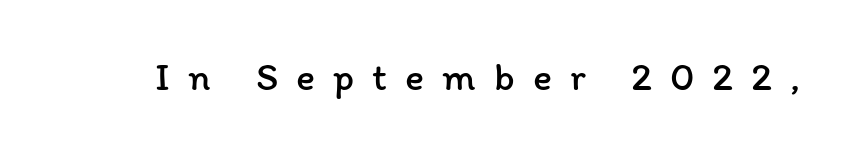
Q: Is the text bold? A: No.
Q: Is the text italic (slanted)? A: No, it is upright.
Q: Is the text underlined? A: No.
Q: Is the spacing between letters normal or unusually wide? A: Unusually wide.
Q: Width (condensed, normal, or wide)? A: Normal.
Q: Stroke contrast? A: Low.
Q: x-height? A: Medium.
Q: Monospaced? A: No.
